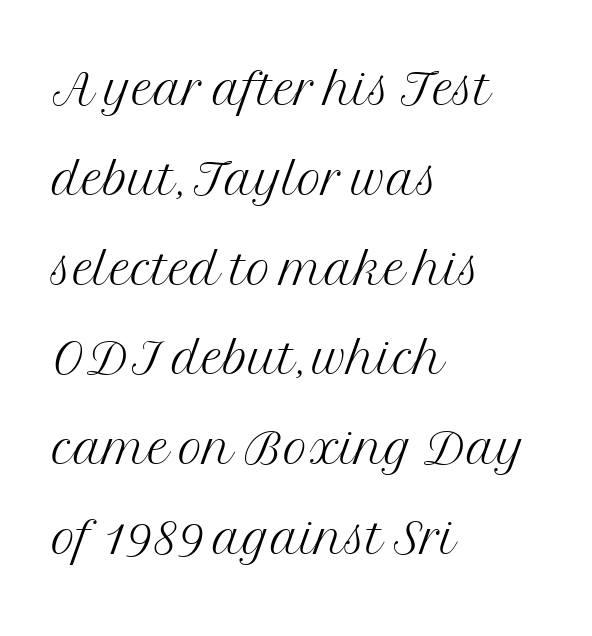
The image shows 67 px light serif type; set left-aligned, normal line spacing (1.34x), normal letter spacing, not underlined; medium stroke contrast and a medium x-height.
